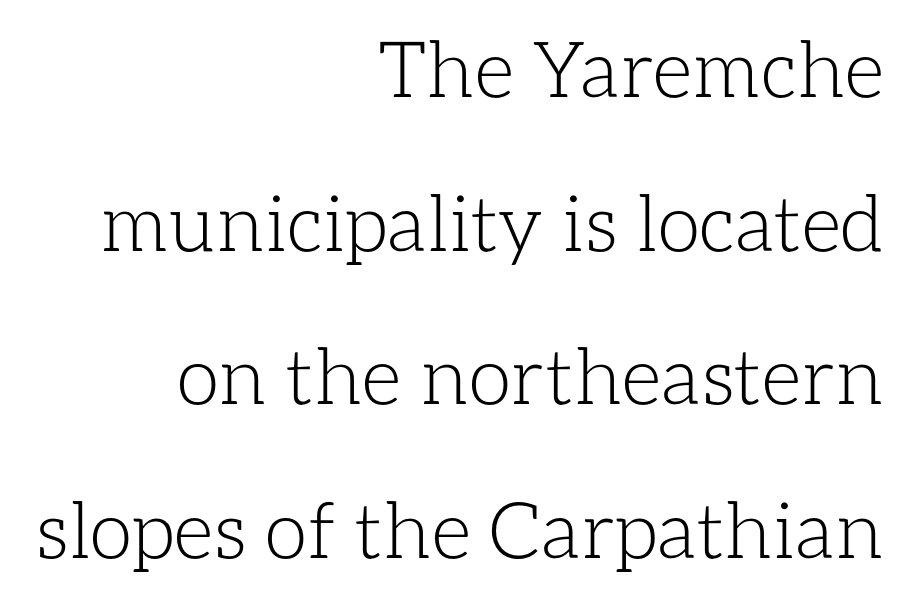
The specimen reads as upright at a glance. Standard letterfit; no display-style spreading of the glyphs. Stroke mass is kept to a normal reading level or below. The setting favours the right margin, as signatures and pull-quotes sometimes do. Here the designer chose a conventional face with non-uniform glyph widths.
